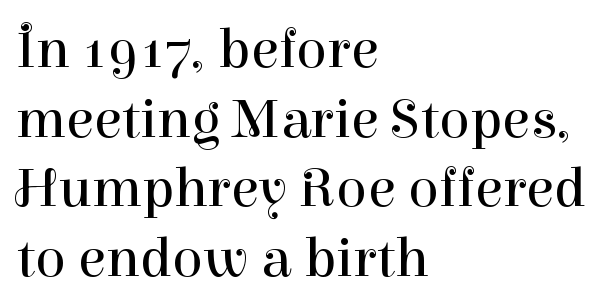
Check under the words: just untouched page. There is no visible air inserted between adjacent glyphs. The rendering anchors every line to the left-hand side. The lettering holds an erect, upright posture throughout. Each stroke keeps to a modest, everyday thickness or less. Do the characters align in a grid? No, the font is proportional.
